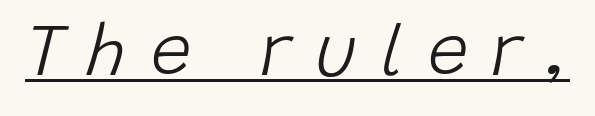
Is the stroke heavy? The answer is a plain regular-or-lighter. The passage shown leans; its letterforms are oblique. Is there an underline? Yes — a line sits under the letters. Here the glyphs are tracked loosely, breaking word shapes into spaced letters.
